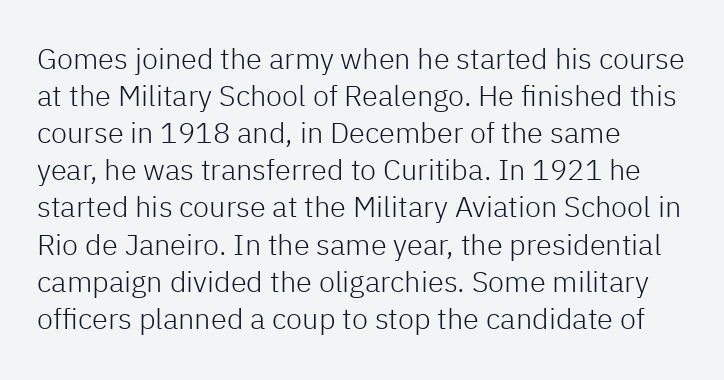
The setting favours the left margin, as ordinary paragraphs usually do. Is this a fixed-width face? No — the glyphs have proportional, varying widths. The space between consecutive lines is moderate. Each stroke keeps to a modest, everyday thickness or less. The text was rendered using a sans face with plain stroke endings.
